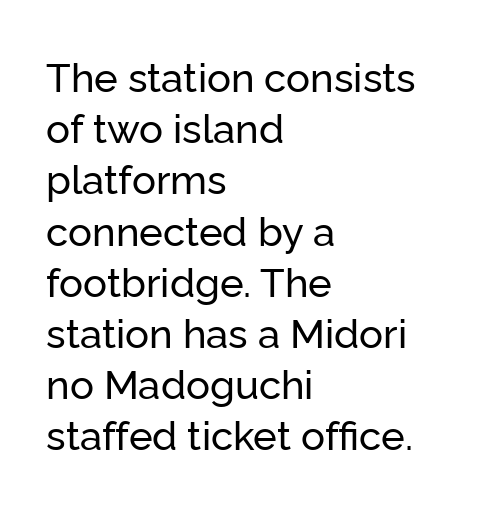
Whoever set this chose a conventional vertical rhythm. To sum up the face: it is a sans, with no serifs. The passage is arranged the way most books set body copy — flush left. Italic: no, the glyphs are upright roman. The rendering uses natural spacing where letterforms have individual widths. Compared with typical body copy, the letter spacing here is the same.
